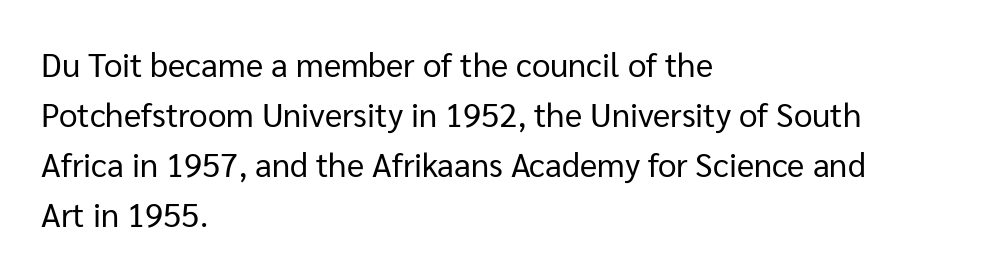
{"serif": "no", "italic": "no", "bold": "no", "weight": "regular", "width": "normal", "stroke_contrast": "low", "x_height": "medium", "monospaced": "no", "underline": "no", "align": "left", "line_spacing": "normal", "line_spacing_ratio": 1.52, "letter_spacing": "normal", "letter_spacing_em": 0.0, "glyph_px": 33}
